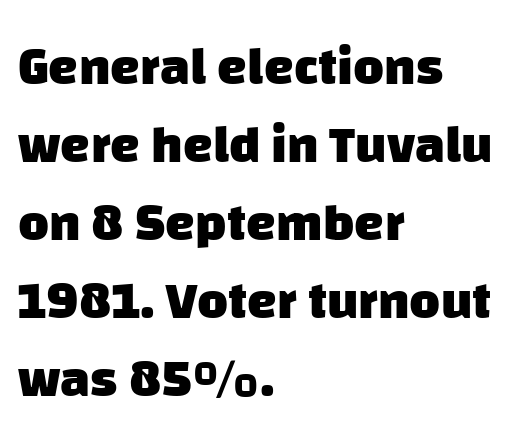
Q: Is the text bold? A: Yes.
Q: Is the typeface a serif or a sans-serif typeface? A: Sans-serif.
Q: Is the text underlined? A: No.
Q: How is the paragraph aligned? A: Left-aligned.
Q: Is the spacing between letters normal or unusually wide? A: Normal.
Q: Is the spacing between lines tight, normal or loose? A: Normal.
Q: Width (condensed, normal, or wide)? A: Normal.
Q: Stroke contrast? A: Low.
Q: x-height? A: Large.
Q: Monospaced? A: No.
